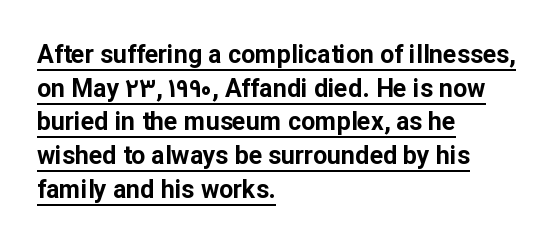
Q: Is the text bold? A: Yes.
Q: Is the text italic (slanted)? A: No, it is upright.
Q: Is the text underlined? A: Yes.
Q: How is the paragraph aligned? A: Left-aligned.
Q: Is the spacing between letters normal or unusually wide? A: Normal.
Q: Is the spacing between lines tight, normal or loose? A: Normal.
